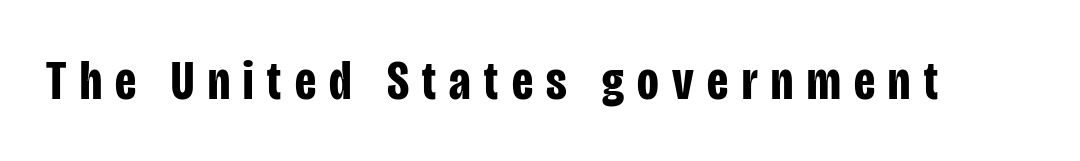
{"serif": "no", "italic": "no", "bold": "yes", "weight": "bold", "width": "condensed", "stroke_contrast": "low", "x_height": "large", "monospaced": "no", "underline": "no", "letter_spacing": "wide", "letter_spacing_em": 0.24, "glyph_px": 56}
